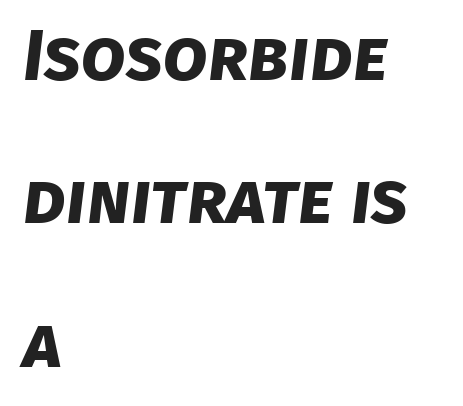
{"serif": "no", "bold": "yes", "weight": "bold", "width": "normal", "stroke_contrast": "low", "x_height": "large", "monospaced": "no", "underline": "no", "align": "left", "line_spacing": "loose", "line_spacing_ratio": 1.99, "letter_spacing": "normal", "letter_spacing_em": 0.0, "glyph_px": 72}
